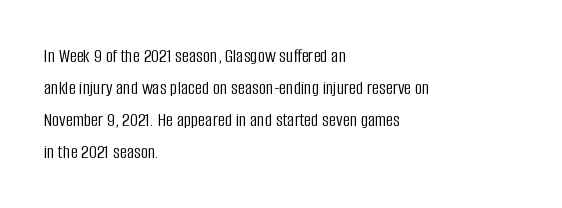
The image shows 20 px text type, upright; set left-aligned, normal line spacing (1.6x), normal letter spacing, not underlined.
